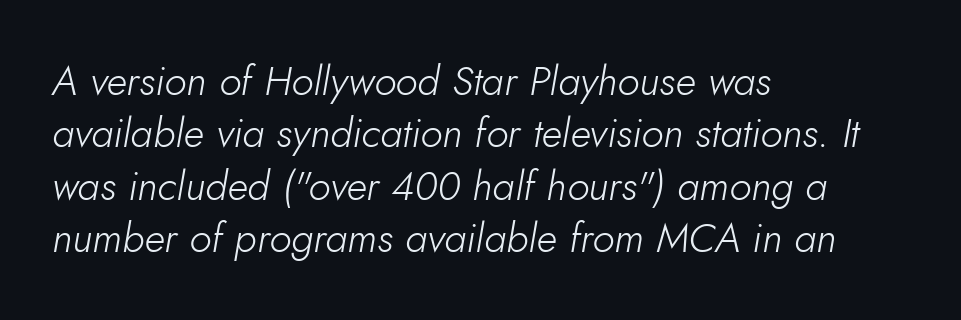
{"italic": "yes", "lean": "right", "slant_degrees": 10, "bold": "no", "weight": "light", "width": "normal", "stroke_contrast": "low", "x_height": "small", "monospaced": "no", "underline": "no", "align": "left", "line_spacing": "normal", "line_spacing_ratio": 1.28, "letter_spacing": "normal", "letter_spacing_em": 0.0, "glyph_px": 41}
